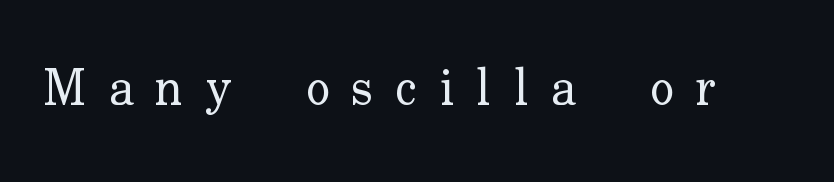
Q: Is the text bold? A: No.
Q: Is the text italic (slanted)? A: No, it is upright.
Q: Is the typeface a serif or a sans-serif typeface? A: Serif.
Q: Is the text underlined? A: No.
Q: Is the spacing between letters normal or unusually wide? A: Unusually wide.
Q: Width (condensed, normal, or wide)? A: Normal.
Q: Stroke contrast? A: Low.
Q: x-height? A: Small.
Q: Monospaced? A: No.
